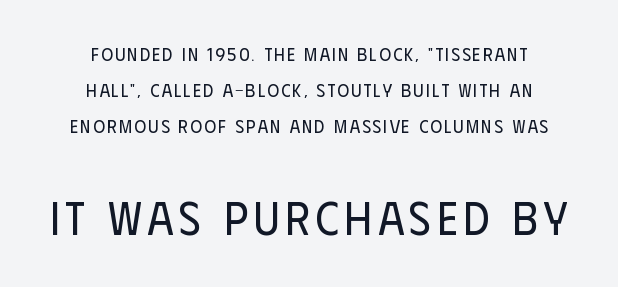
{"serif": "no", "italic": "no", "bold": "no", "weight": "regular", "width": "condensed", "stroke_contrast": "low", "x_height": "large", "monospaced": "no", "underline": "no", "align": "center", "line_spacing": "loose", "line_spacing_ratio": 2.0, "larger_block": "second", "size_ratio": 2.56, "glyph_px": 46}
